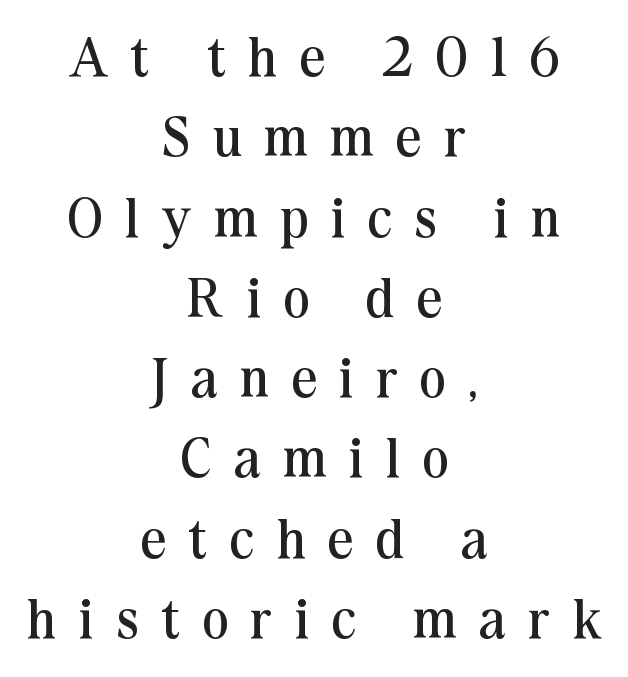
Q: Is the text bold? A: No.
Q: Is the text italic (slanted)? A: No, it is upright.
Q: Is the typeface a serif or a sans-serif typeface? A: Serif.
Q: Is the text underlined? A: No.
Q: How is the paragraph aligned? A: Centered.
Q: Is the spacing between letters normal or unusually wide? A: Unusually wide.
Q: Is the spacing between lines tight, normal or loose? A: Normal.
Q: Width (condensed, normal, or wide)? A: Normal.
Q: Stroke contrast? A: Medium.
Q: x-height? A: Medium.
Q: Monospaced? A: No.
